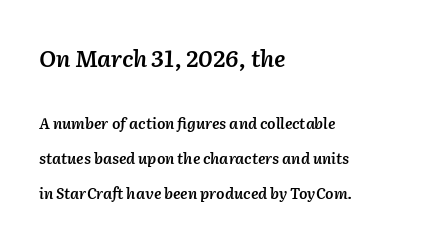
Q: Is the text bold? A: Semi-bold.
Q: Is the text italic (slanted)? A: Yes, it leans right by about 2 degrees.
Q: Is the text underlined? A: No.
Q: How is the paragraph aligned? A: Left-aligned.
Q: Is the spacing between letters normal or unusually wide? A: Normal.
Q: Is the spacing between lines tight, normal or loose? A: Loose.
Q: Which block of text is set in a larger size, the first (top) or the second (bottom)? A: The first (top) one.
